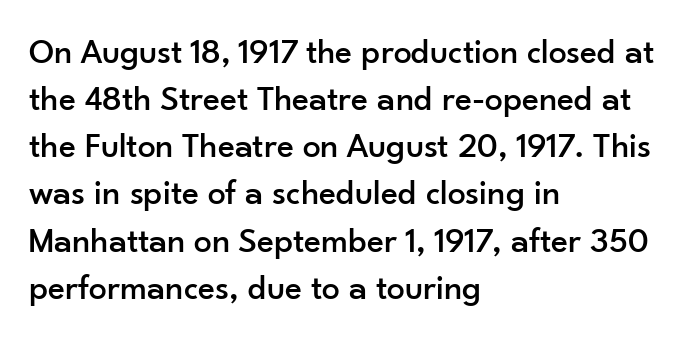
A clean baseline with only descenders dipping below it. Style check: upright. Leading: standard. Standard letterfit; no display-style spreading of the glyphs. The face used here is proportionally spaced, like ordinary book or web type. The lines in this sample share a left origin and differ only in where they stop.
